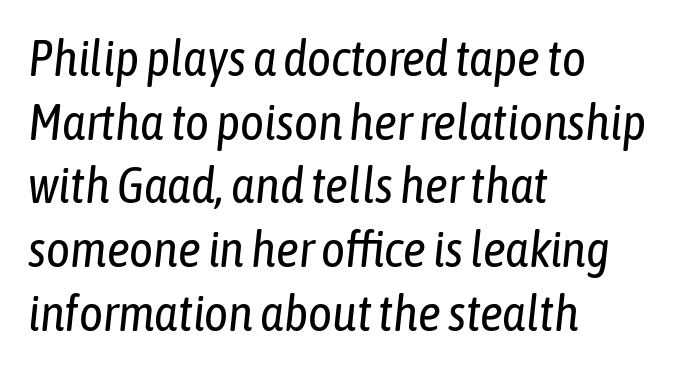
{"italic": "yes", "lean": "right", "slant_degrees": 6, "bold": "no", "weight": "regular", "width": "condensed", "stroke_contrast": "low", "x_height": "medium", "monospaced": "no", "underline": "no", "align": "left", "line_spacing": "normal", "line_spacing_ratio": 1.25, "letter_spacing": "normal", "letter_spacing_em": 0.0, "glyph_px": 51}
